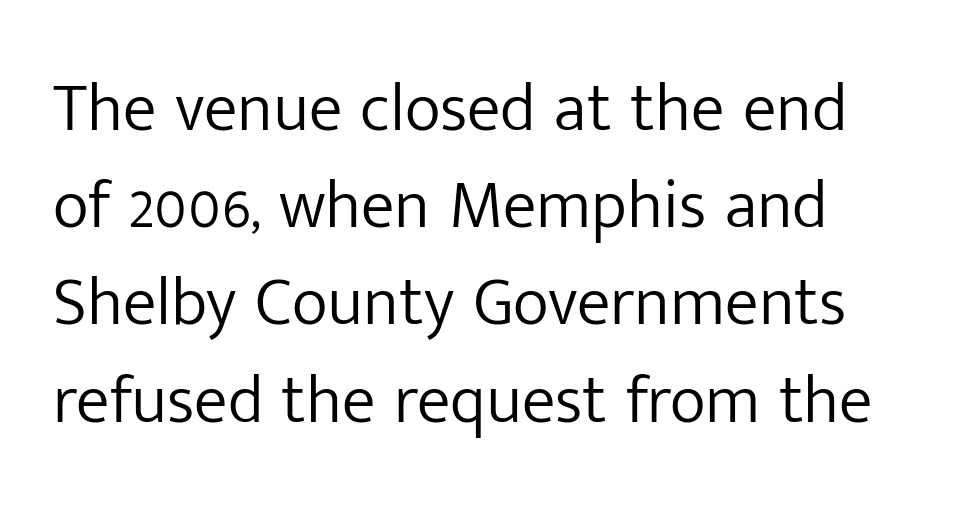
No feet cap the strokes, marking this as sans-serif type. Descenders are the only things crossing below the line. Think standard paragraph weight, or any step lighter than that. Think of a printed novel: that variable character pitch is what you see here.
